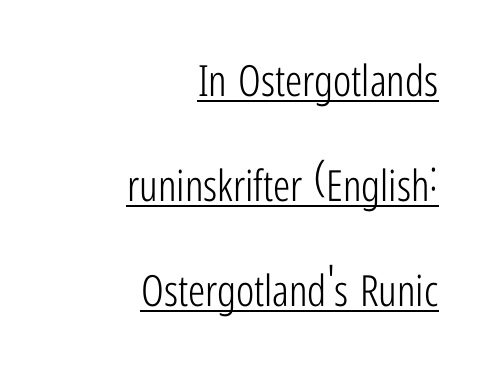
Q: Is the text bold? A: No.
Q: Is the text italic (slanted)? A: No, it is upright.
Q: Is the typeface a serif or a sans-serif typeface? A: Sans-serif.
Q: Is the text underlined? A: Yes.
Q: How is the paragraph aligned? A: Right-aligned.
Q: Is the spacing between letters normal or unusually wide? A: Normal.
Q: Is the spacing between lines tight, normal or loose? A: Loose.
Q: Width (condensed, normal, or wide)? A: Condensed.
Q: Stroke contrast? A: Low.
Q: x-height? A: Medium.
Q: Monospaced? A: No.
